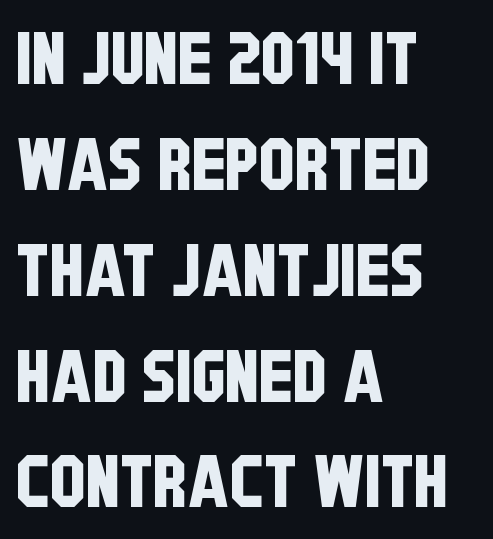
The setting favours the left margin, as ordinary paragraphs usually do. The passage shown stacks its lines at a standard gap. This sample has the flowing, uneven cadence of proportional lettering. The font family rendered here belongs to the sans-serif group. Anything drawn beneath the words? Only blank space. Letter spacing: default.
